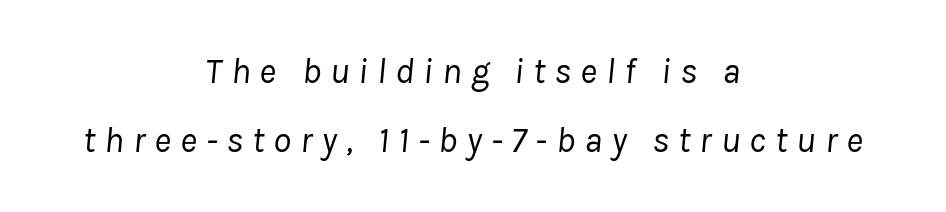
{"italic": "yes", "lean": "right", "slant_degrees": 8, "bold": "no", "weight": "regular", "width": "normal", "stroke_contrast": "low", "x_height": "medium", "monospaced": "no", "underline": "no", "align": "center", "line_spacing": "loose", "line_spacing_ratio": 1.92, "letter_spacing": "wide", "letter_spacing_em": 0.25, "glyph_px": 36}
